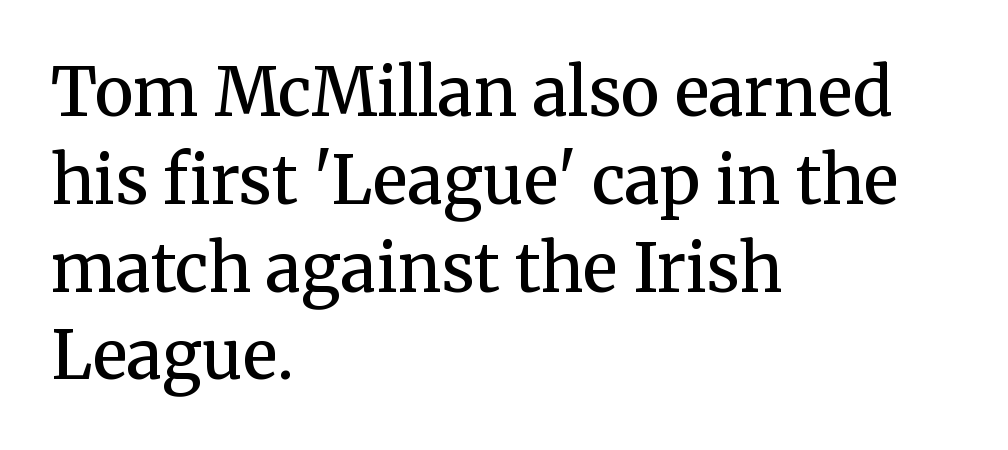
The image shows 66 px semibold serif type, upright; set left-aligned, normal line spacing (1.33x), normal letter spacing, not underlined; medium stroke contrast and a medium x-height.
